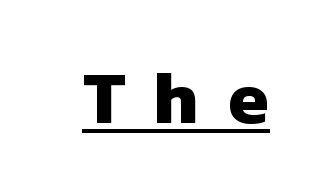
The image shows 74 px heavy sans-serif type; set unusually wide letter spacing (+0.4 em), underlined; low stroke contrast and a medium x-height.
